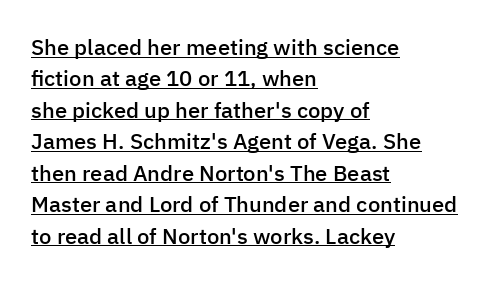
The passage shown stacks its lines at a standard gap. Default kerning and tracking; the words read as compact shapes. Ordinary non-slanted type is in use. A continuous stroke trails under the words, as in a hyperlink.
